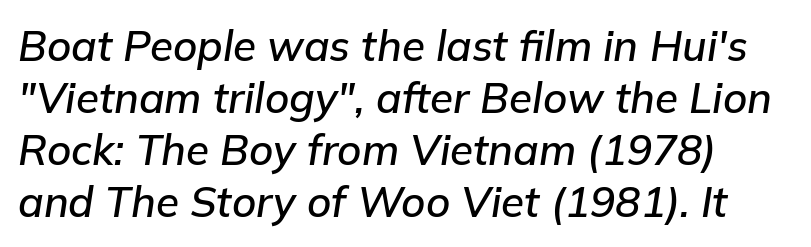
{"italic": "yes", "lean": "right", "slant_degrees": 9, "width": "normal", "stroke_contrast": "low", "x_height": "medium", "monospaced": "no", "underline": "no", "line_spacing_ratio": 1.24, "letter_spacing": "normal", "letter_spacing_em": 0.0, "glyph_px": 42}
